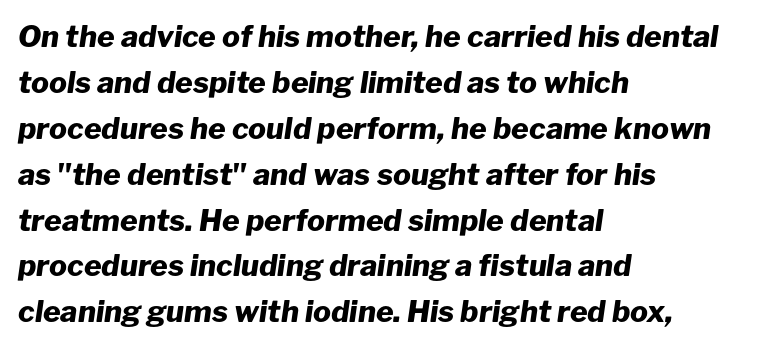
No word sits above an underline. Leading matches the norm, producing a regular column. This rendering leaves character spacing at its baseline value. The sample has been set heavy, in full bold. The rendering applies a slant to the glyphs.
